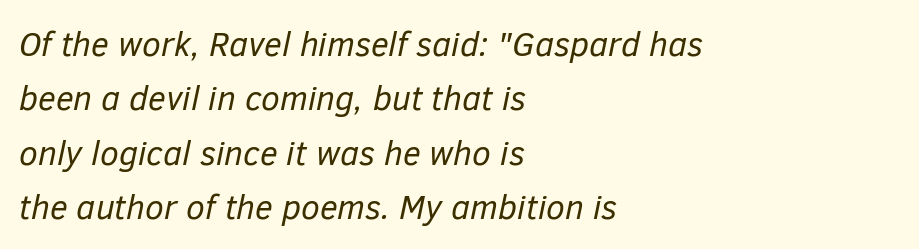
Q: Is the text bold? A: No.
Q: Is the text italic (slanted)? A: Yes, it leans right by about 12 degrees.
Q: Is the text underlined? A: No.
Q: How is the paragraph aligned? A: Left-aligned.
Q: Is the spacing between letters normal or unusually wide? A: Normal.
Q: Is the spacing between lines tight, normal or loose? A: Normal.
Q: Width (condensed, normal, or wide)? A: Normal.
Q: Stroke contrast? A: Low.
Q: x-height? A: Medium.
Q: Monospaced? A: No.
